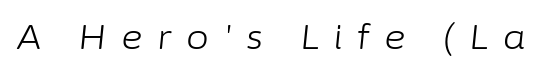
The glyphs look as if they've been sheared to an angle. Each letter keeps its own natural width here, so spacing adapts to shape. Summary of weight: not heavy and not bold. Letter spacing: wide.
